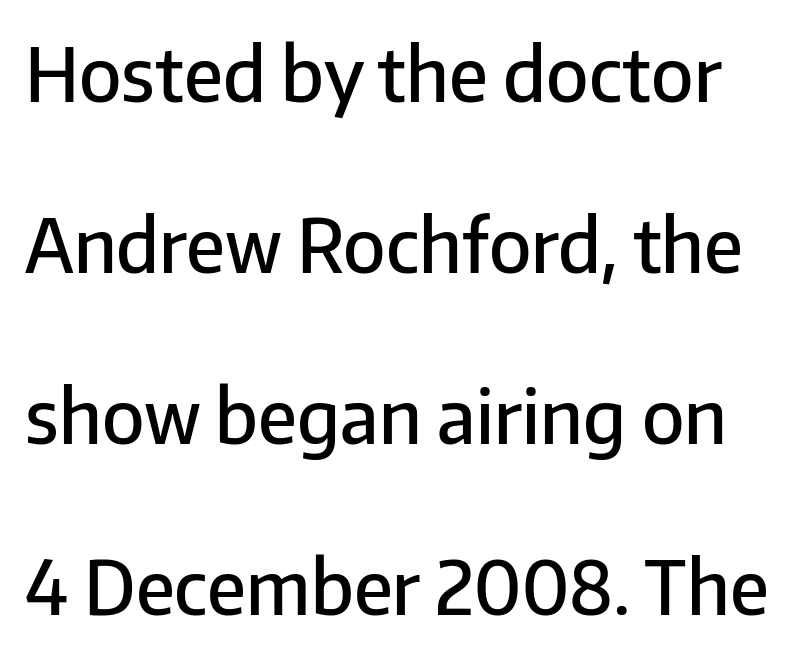
The font family rendered here belongs to the sans-serif group. Looks like regular typesetting: each glyph gets only the width it needs. The string is rendered with underlining switched off. Emphasis by weight is partial: semibold. This sample uses an upright cut, with every glyph sitting square on the baseline. Does the leading feel generous? Absolutely, it's lavish.
